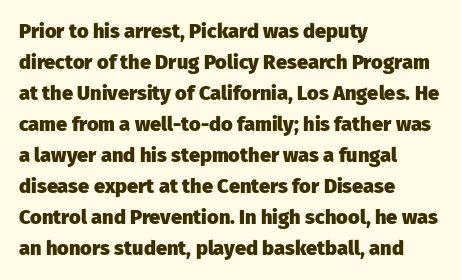
The image shows 20 px bold type, upright; set left-aligned, normal line spacing (1.55x), normal letter spacing, not underlined.
